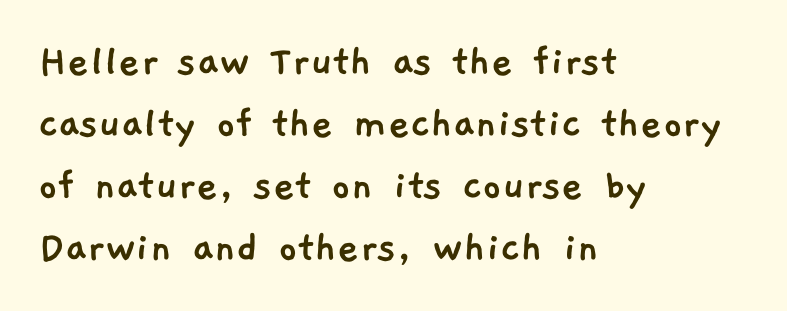
The image shows 47 px sans-serif type; set left-aligned, normal line spacing (1.32x), normal letter spacing, not underlined; low stroke contrast and a medium x-height.
